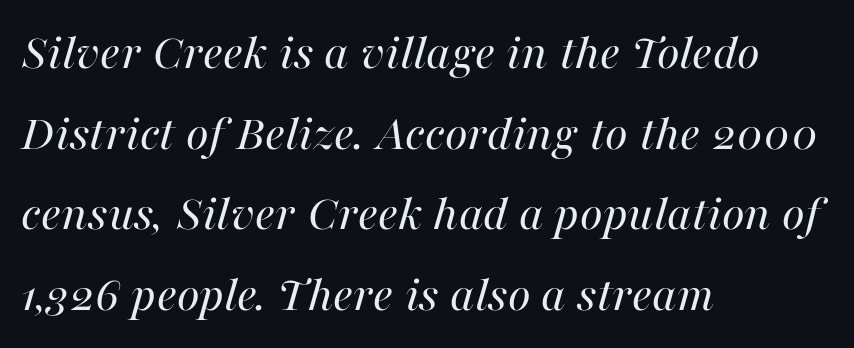
Q: Is the text bold? A: No.
Q: Is the text italic (slanted)? A: Yes, it leans right by about 16 degrees.
Q: Is the text underlined? A: No.
Q: How is the paragraph aligned? A: Left-aligned.
Q: Is the spacing between letters normal or unusually wide? A: Normal.
Q: Is the spacing between lines tight, normal or loose? A: Normal.
Q: Width (condensed, normal, or wide)? A: Normal.
Q: Stroke contrast? A: High.
Q: x-height? A: Medium.
Q: Monospaced? A: No.
